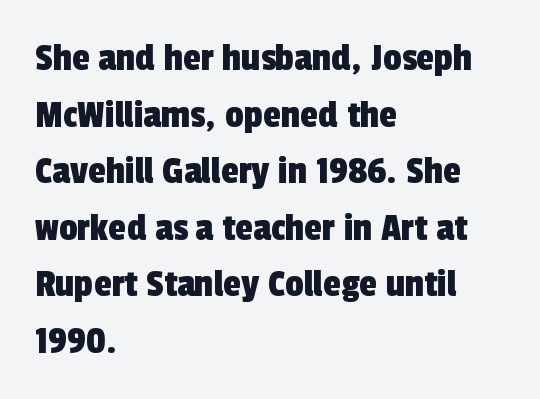
The face used here is proportionally spaced, like ordinary book or web type. Inter-character spacing is left at the font's built-in metrics. The zone under the glyphs is completely vacant. The rag falls on the right side of this text block. Each letter's strokes conclude bluntly, with no projecting serifs.
